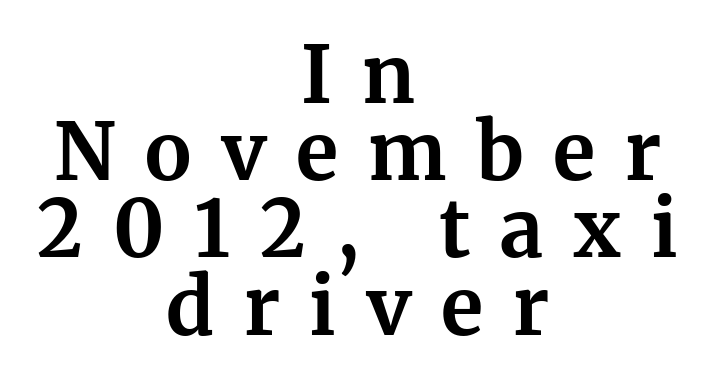
{"serif": "yes", "italic": "no", "bold": "yes", "weight": "bold", "width": "normal", "stroke_contrast": "medium", "x_height": "medium", "monospaced": "no", "underline": "no", "align": "center", "line_spacing": "tight", "line_spacing_ratio": 0.99, "letter_spacing": "wide", "letter_spacing_em": 0.38, "glyph_px": 78}
